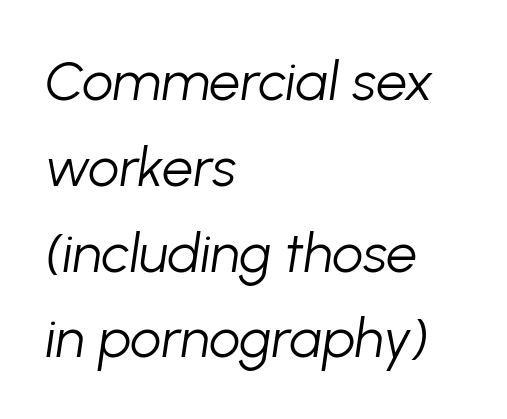
The image shows 55 px light type, italic (leaning right); set left-aligned, normal line spacing (1.56x), normal letter spacing, not underlined; low stroke contrast and a medium x-height.
